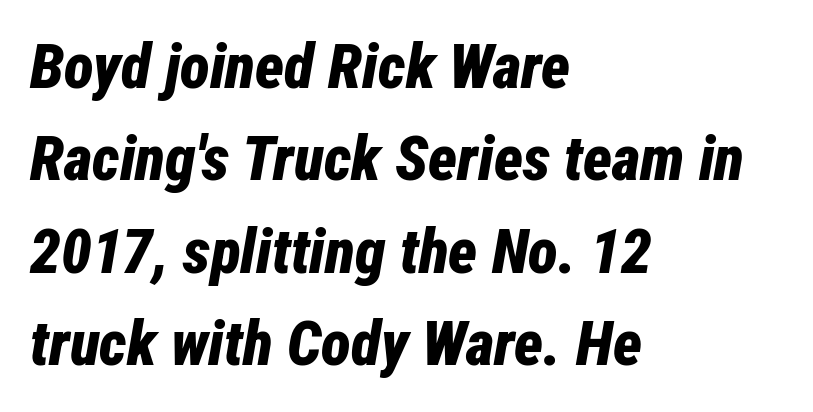
Beneath every word, the page is bare. The horizontal fit of the characters is conventional and even. The whole block is typeset with a tilt. On the weight axis this lands at bold, roughly 700. The rendering uses natural spacing where letterforms have individual widths.
